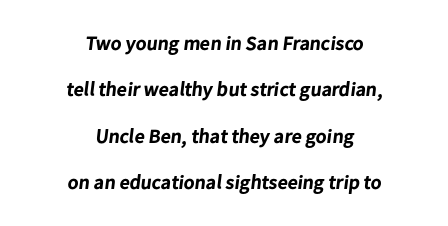
The image shows 20 px bold type; set centered, loose line spacing (2.32x), normal letter spacing, not underlined.
